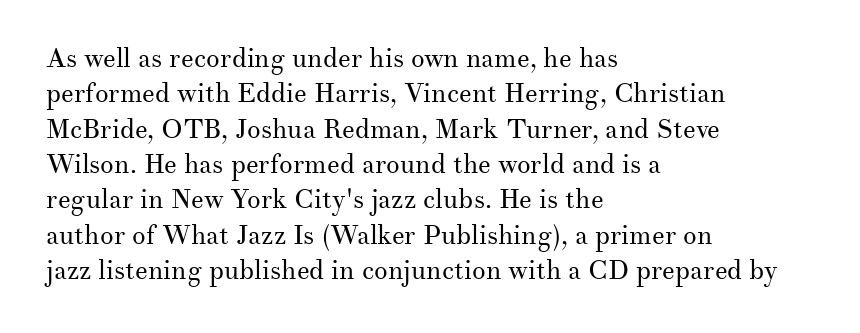
{"italic": "no", "bold": "no", "underline": "no", "align": "left", "line_spacing": "normal", "line_spacing_ratio": 1.31, "letter_spacing": "normal", "letter_spacing_em": 0.0, "glyph_px": 27}
